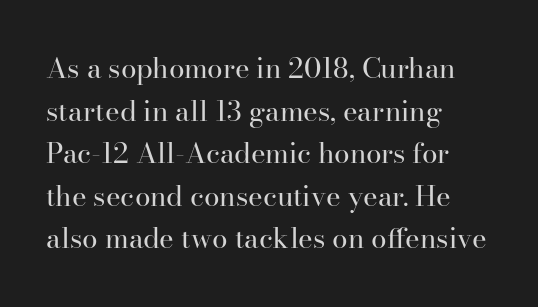
Q: Is the text bold? A: No.
Q: Is the text italic (slanted)? A: No, it is upright.
Q: Is the typeface a serif or a sans-serif typeface? A: Serif.
Q: Is the text underlined? A: No.
Q: How is the paragraph aligned? A: Left-aligned.
Q: Is the spacing between letters normal or unusually wide? A: Normal.
Q: Is the spacing between lines tight, normal or loose? A: Normal.
Q: Width (condensed, normal, or wide)? A: Normal.
Q: Stroke contrast? A: High.
Q: x-height? A: Small.
Q: Monospaced? A: No.
